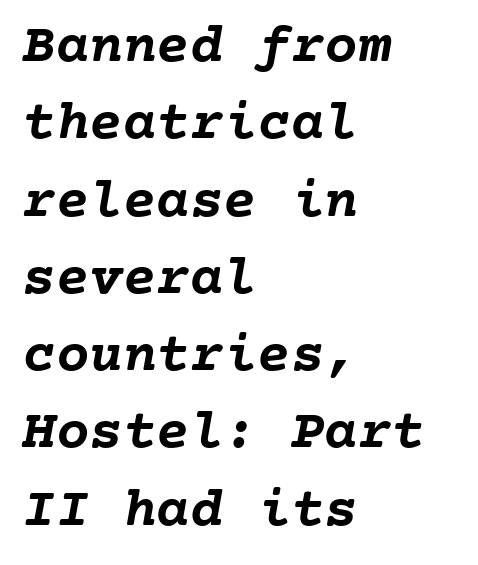
Q: Is the text bold? A: Yes.
Q: Is the text underlined? A: No.
Q: How is the paragraph aligned? A: Left-aligned.
Q: Is the spacing between letters normal or unusually wide? A: Normal.
Q: Is the spacing between lines tight, normal or loose? A: Normal.
Q: Width (condensed, normal, or wide)? A: Normal.
Q: Stroke contrast? A: Low.
Q: x-height? A: Medium.
Q: Monospaced? A: Yes.
